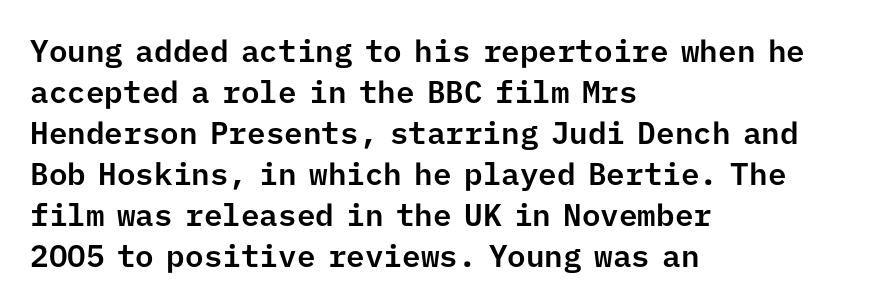
The passage shown is typed in a monospace face where columns stay perfectly aligned. The lines are quadded left. The string is rendered with underlining switched off. Characters remain perfectly vertical along every line. The horizontal fit of the characters is conventional and even. Normally led — the rows are evenly, conventionally spaced.
